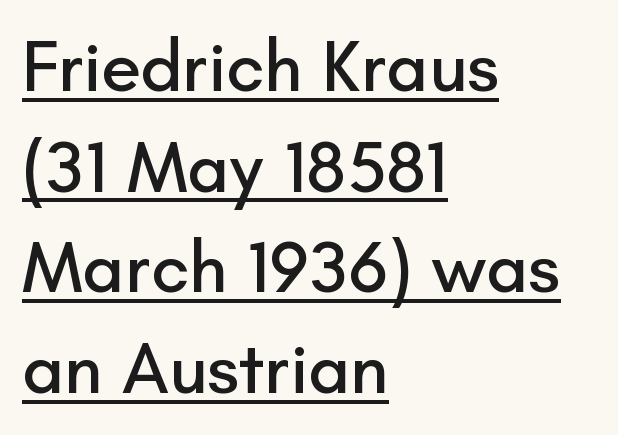
{"serif": "no", "italic": "no", "width": "normal", "stroke_contrast": "low", "x_height": "small", "monospaced": "no", "underline": "yes", "align": "left", "line_spacing": "normal", "line_spacing_ratio": 1.38, "letter_spacing": "normal", "letter_spacing_em": 0.0, "glyph_px": 73}
